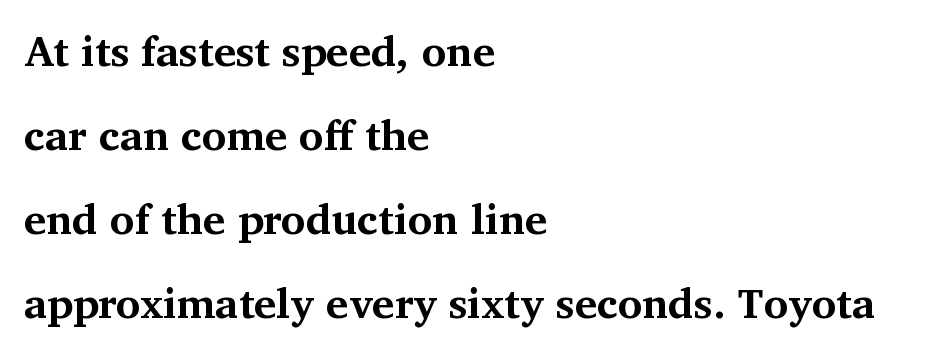
The image shows 42 px bold serif type, upright; set left-aligned, loose line spacing (2.0x), normal letter spacing, not underlined; medium stroke contrast and a medium x-height.
